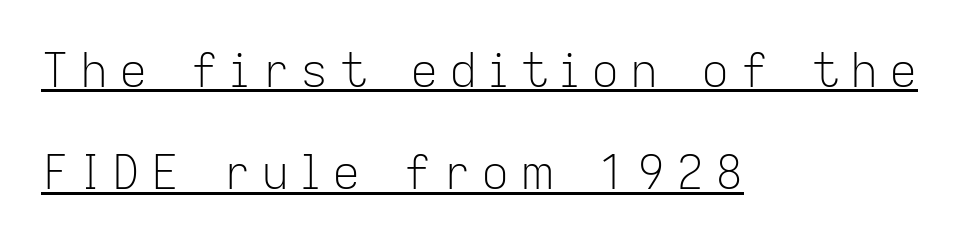
The axis of the letterforms is exactly vertical. Underlining? Definitely there. Heft: none added — not bold. The type is letterspaced generously, with wide tracking. Varying glyph widths throughout — classic text-font behaviour. One-word summary of the alignment: left.
